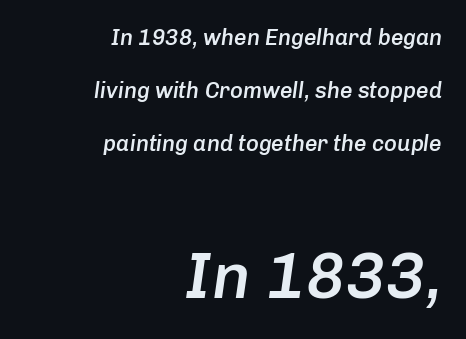
{"italic": "yes", "lean": "right", "slant_degrees": 8, "bold": "semi", "weight": "semibold", "width": "normal", "stroke_contrast": "low", "x_height": "medium", "monospaced": "no", "underline": "no", "align": "right", "line_spacing": "loose", "line_spacing_ratio": 2.42, "letter_spacing": "normal", "letter_spacing_em": 0.0, "larger_block": "second", "size_ratio": 2.95, "glyph_px": 65}
